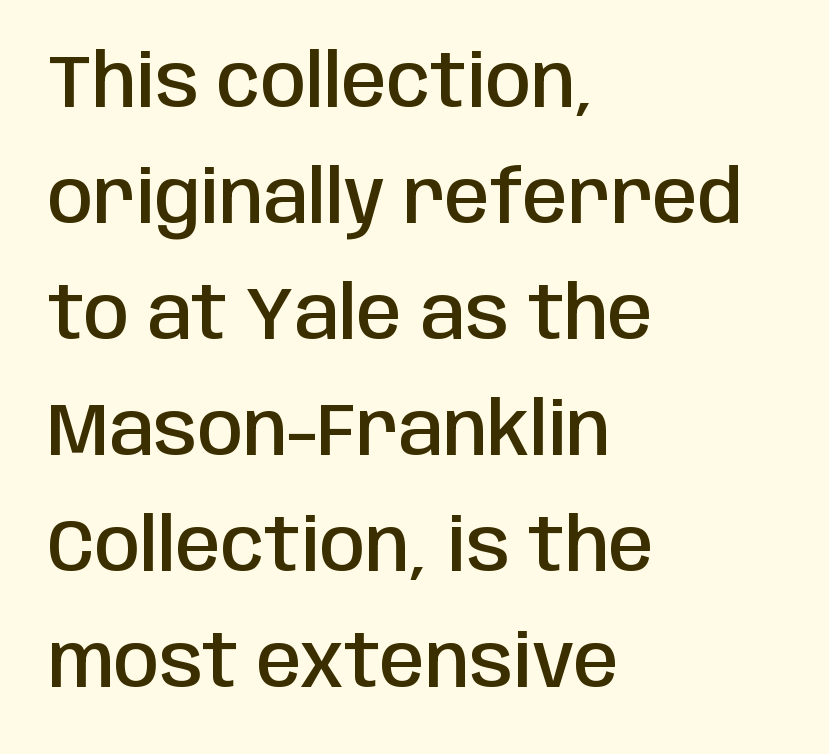
{"serif": "no", "italic": "no", "bold": "semi", "weight": "semibold", "width": "condensed", "stroke_contrast": "low", "x_height": "large", "monospaced": "no", "underline": "no", "align": "left", "line_spacing": "normal", "line_spacing_ratio": 1.59, "letter_spacing": "normal", "letter_spacing_em": 0.0, "glyph_px": 73}
